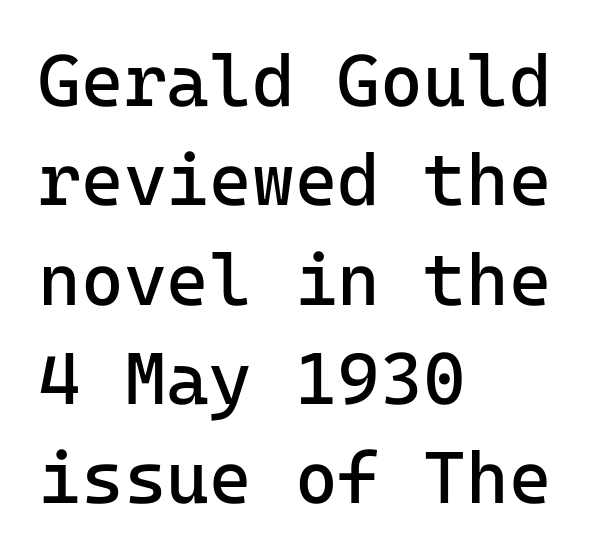
{"serif": "no", "italic": "no", "bold": "no", "weight": "regular", "width": "normal", "stroke_contrast": "low", "x_height": "medium", "underline": "no", "align": "left", "line_spacing": "normal", "line_spacing_ratio": 1.36, "letter_spacing": "normal", "letter_spacing_em": 0.0, "glyph_px": 73}
